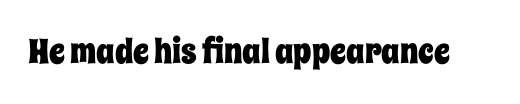
The image shows 34 px condensed type, upright; set normal letter spacing, not underlined; low stroke contrast and a large x-height.
